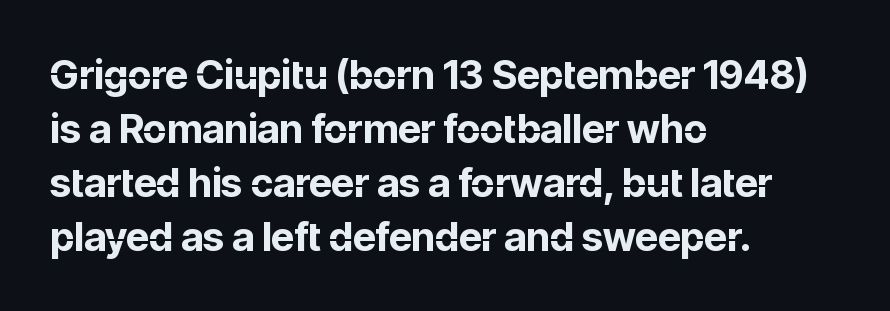
The image shows 40 px bold sans-serif type, upright; set left-aligned, normal line spacing (1.35x), normal letter spacing, not underlined; low stroke contrast and a medium x-height.
